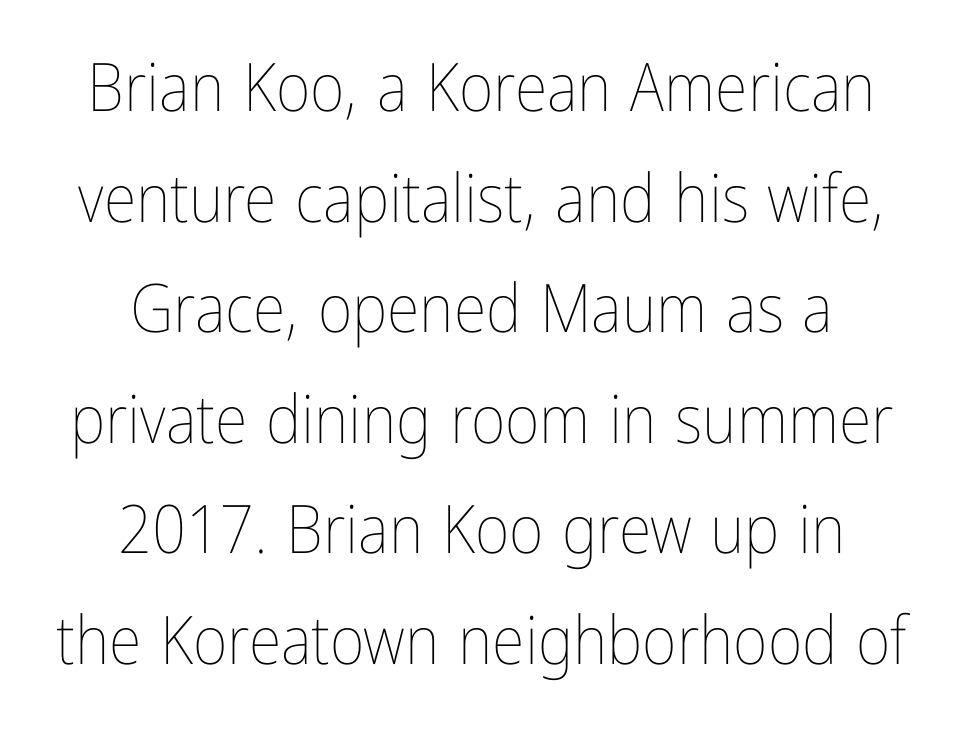
What stands out about the letter spacing? Nothing — it is the standard amount. Each letter keeps its own natural width here, so spacing adapts to shape. In CSS terms this would be text-align: center. Any mark beneath the type? The region is blank. Successive baselines arrive at the customary interval. The axis of the letterforms is exactly vertical.
